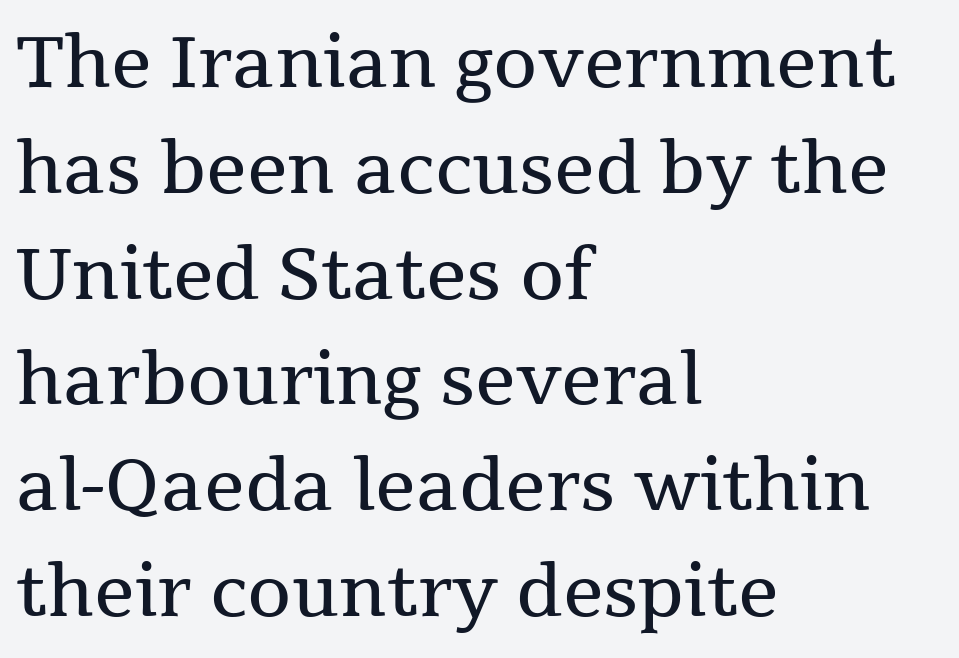
{"serif": "yes", "italic": "no", "bold": "no", "weight": "regular", "width": "normal", "stroke_contrast": "medium", "x_height": "medium", "monospaced": "no", "underline": "no", "align": "left", "line_spacing": "normal", "line_spacing_ratio": 1.49, "letter_spacing": "normal", "letter_spacing_em": 0.0, "glyph_px": 71}
